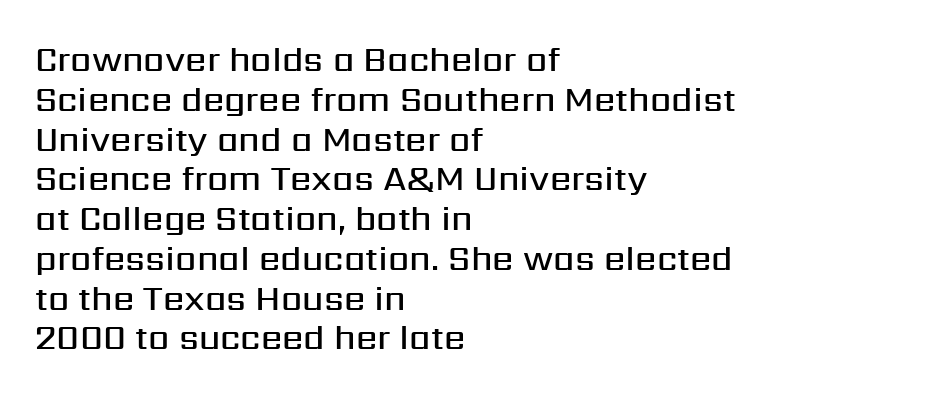
The image shows 34 px semibold sans-serif type, upright; set left-aligned, line spacing 1.17x, normal letter spacing, not underlined; medium stroke contrast and a medium x-height.
